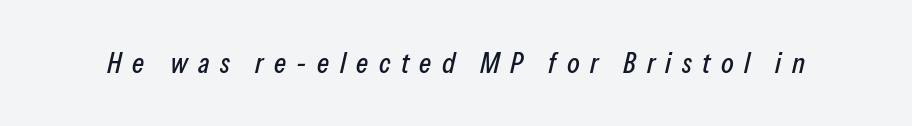
Q: Is the text italic (slanted)? A: Yes, it leans right by about 13 degrees.
Q: Is the text underlined? A: No.
Q: Is the spacing between letters normal or unusually wide? A: Unusually wide.
Q: Width (condensed, normal, or wide)? A: Condensed.
Q: Stroke contrast? A: Low.
Q: x-height? A: Medium.
Q: Monospaced? A: No.
